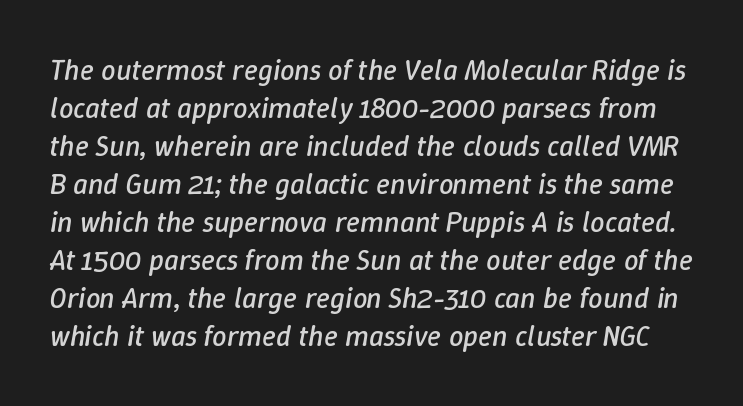
Q: Is the text bold? A: No.
Q: Is the text italic (slanted)? A: Yes, it leans right by about 9 degrees.
Q: Is the text underlined? A: No.
Q: Is the spacing between letters normal or unusually wide? A: Normal.
Q: Is the spacing between lines tight, normal or loose? A: Normal.
Q: Width (condensed, normal, or wide)? A: Normal.
Q: Stroke contrast? A: Low.
Q: x-height? A: Medium.
Q: Monospaced? A: No.
